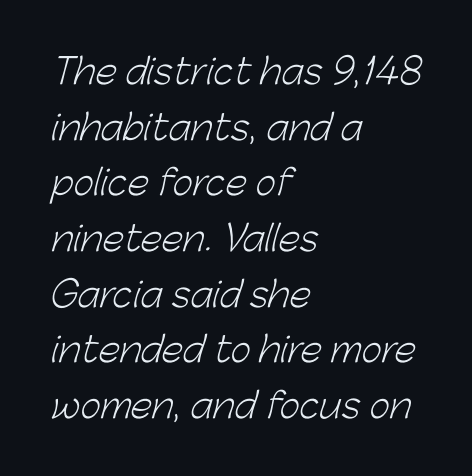
Q: Is the text bold? A: No.
Q: Is the typeface a serif or a sans-serif typeface? A: Sans-serif.
Q: Is the text underlined? A: No.
Q: How is the paragraph aligned? A: Left-aligned.
Q: Is the spacing between letters normal or unusually wide? A: Normal.
Q: Is the spacing between lines tight, normal or loose? A: Normal.
Q: Width (condensed, normal, or wide)? A: Normal.
Q: Stroke contrast? A: Low.
Q: x-height? A: Medium.
Q: Monospaced? A: No.
